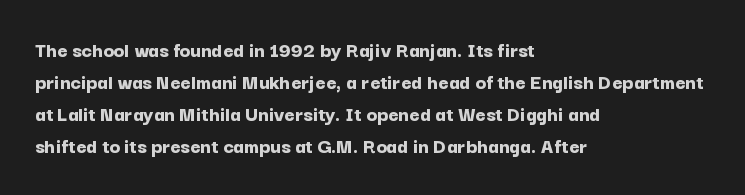
{"italic": "no", "bold": "yes", "underline": "no", "align": "left", "line_spacing": "normal", "line_spacing_ratio": 1.45, "letter_spacing": "normal", "letter_spacing_em": 0.0, "glyph_px": 22}
